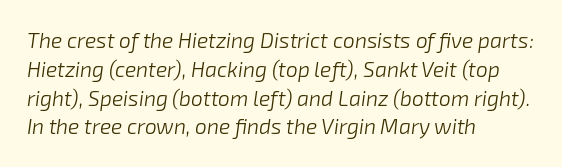
The passage shown stacks its lines at a standard gap. Compared with typical body copy, the letter spacing here is the same. Beneath every word, the page is bare. On a weight scale, this lands at 450 or below. The rag falls on the right side of this text block.
